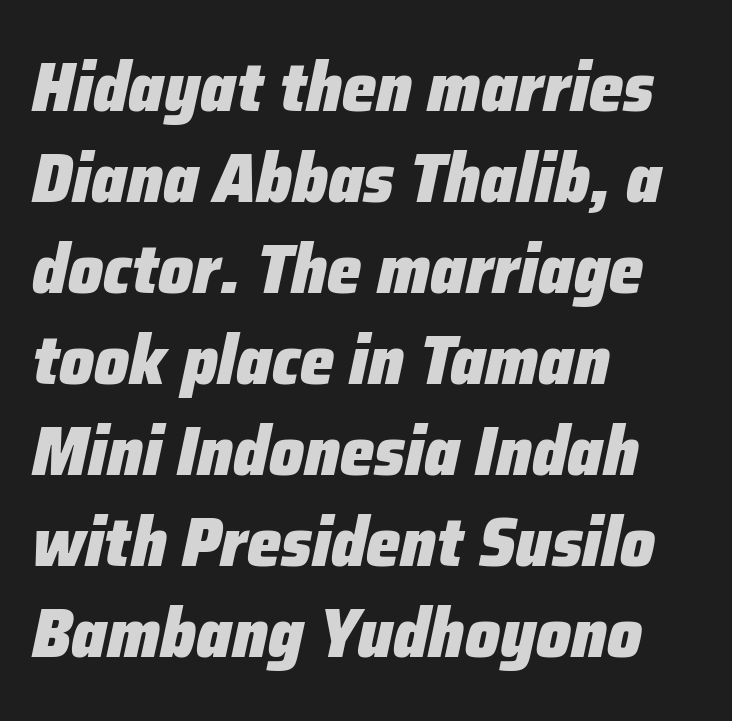
{"italic": "yes", "lean": "right", "slant_degrees": 12, "bold": "yes", "weight": "heavy", "width": "normal", "stroke_contrast": "low", "x_height": "medium", "monospaced": "no", "underline": "no", "align": "left", "line_spacing": "normal", "line_spacing_ratio": 1.32, "letter_spacing": "normal", "letter_spacing_em": 0.0, "glyph_px": 69}
